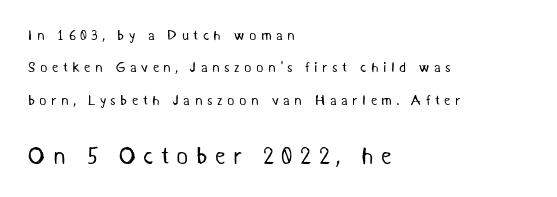
The image shows 23 px text type; set left-aligned, loose line spacing (2.32x), unusually wide letter spacing (+0.32 em), not underlined; the second (bottom) block is 1.64x larger.
